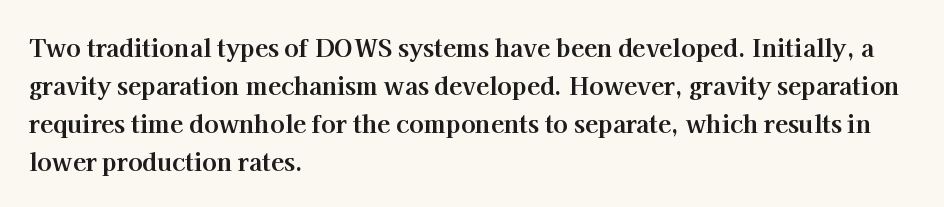
The space between consecutive lines is moderate. Alignment: flush left. The passage shown is not underscored anywhere. The type is set solid horizontally, with unmodified tracking. The characters look thick and weighty, a clear bold. Unlike italic type, these characters show no tilt at all.
